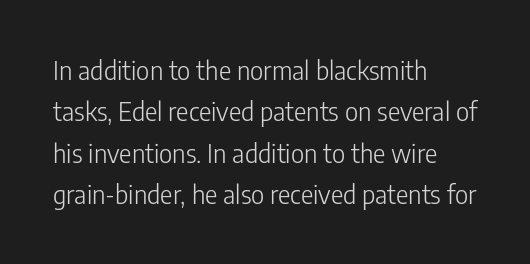
{"italic": "no", "bold": "no", "underline": "no", "align": "left", "line_spacing": "normal", "line_spacing_ratio": 1.59, "letter_spacing": "normal", "letter_spacing_em": 0.0, "glyph_px": 26}
